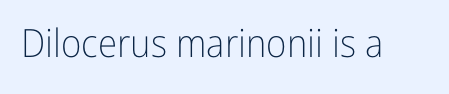
Q: Is the text bold? A: No.
Q: Is the text italic (slanted)? A: No, it is upright.
Q: Is the typeface a serif or a sans-serif typeface? A: Sans-serif.
Q: Is the text underlined? A: No.
Q: Is the spacing between letters normal or unusually wide? A: Normal.
Q: Width (condensed, normal, or wide)? A: Condensed.
Q: Stroke contrast? A: Low.
Q: x-height? A: Medium.
Q: Monospaced? A: No.
